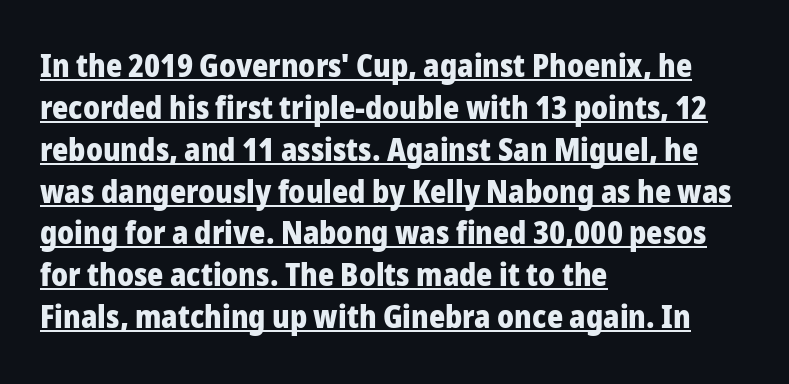
Q: Is the text bold? A: Yes.
Q: Is the text italic (slanted)? A: No, it is upright.
Q: Is the typeface a serif or a sans-serif typeface? A: Sans-serif.
Q: Is the text underlined? A: Yes.
Q: How is the paragraph aligned? A: Left-aligned.
Q: Is the spacing between letters normal or unusually wide? A: Normal.
Q: Is the spacing between lines tight, normal or loose? A: Normal.
Q: Width (condensed, normal, or wide)? A: Normal.
Q: Stroke contrast? A: Low.
Q: x-height? A: Medium.
Q: Monospaced? A: No.
